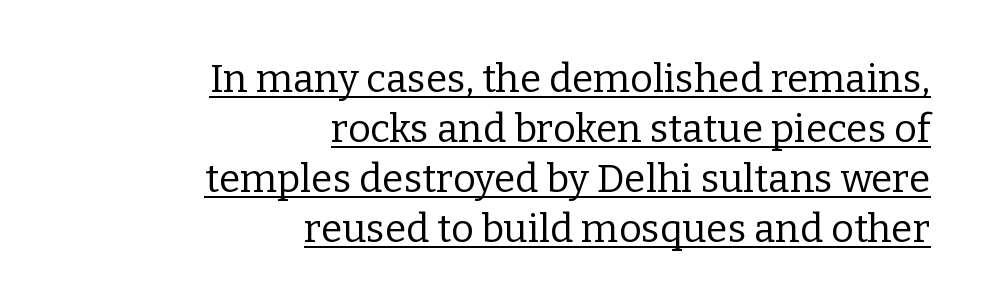
The image shows 39 px regular-weight serif type, upright; set right-aligned, normal line spacing (1.28x), normal letter spacing, underlined; low stroke contrast and a medium x-height.
